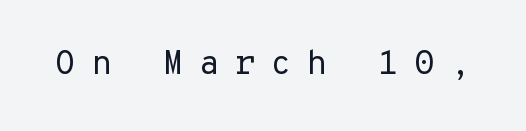
These lines are composed in type without serifs. Words appear elongated and porous because spacing is wide. Each stroke keeps to a modest, everyday thickness or less. Tall strokes in this sample are plumb rather than angled. Only glyphs here, with clear space below each row.
